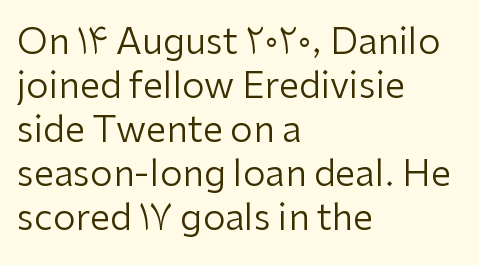
The image shows 36 px regular-weight sans-serif type, upright; set left-aligned, line spacing 1.22x, normal letter spacing, not underlined; low stroke contrast and a medium x-height.
